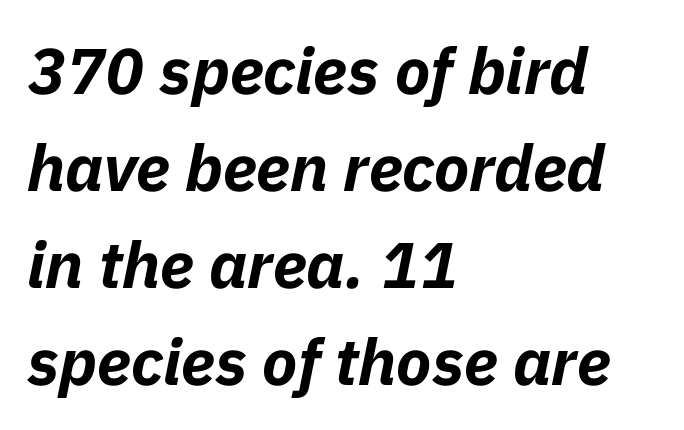
Visually the block forms a straight wall on the left and a jagged coastline on the right. The lines sit at an ordinary, default distance from one another. Chunky letters — that's bold for sure. The horizontal fit of the characters is conventional and even. The words here are not underlined. Think of a printed novel: that variable character pitch is what you see here.
